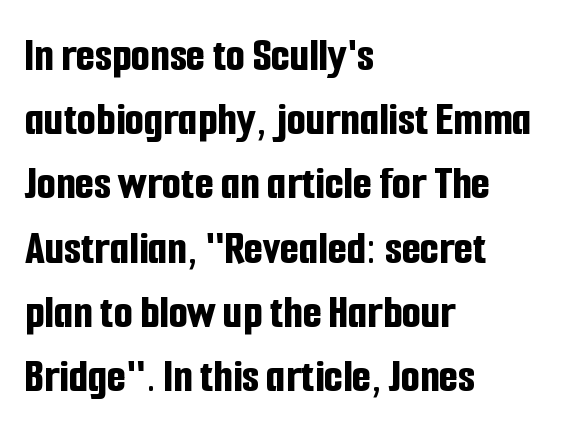
Q: Is the text bold? A: Yes.
Q: Is the text italic (slanted)? A: No, it is upright.
Q: Is the typeface a serif or a sans-serif typeface? A: Sans-serif.
Q: Is the text underlined? A: No.
Q: How is the paragraph aligned? A: Left-aligned.
Q: Is the spacing between letters normal or unusually wide? A: Normal.
Q: Is the spacing between lines tight, normal or loose? A: Normal.
Q: Width (condensed, normal, or wide)? A: Condensed.
Q: Stroke contrast? A: Low.
Q: x-height? A: Medium.
Q: Monospaced? A: No.
